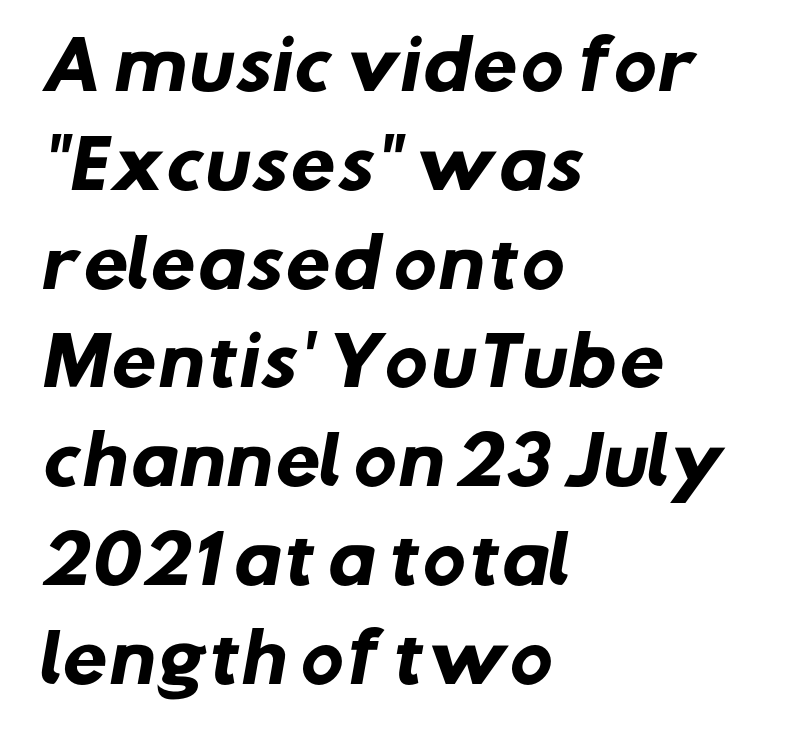
{"serif": "no", "bold": "yes", "weight": "heavy", "width": "normal", "stroke_contrast": "low", "x_height": "medium", "monospaced": "no", "underline": "no", "align": "left", "line_spacing": "normal", "line_spacing_ratio": 1.52, "letter_spacing": "normal", "letter_spacing_em": 0.0, "glyph_px": 65}
